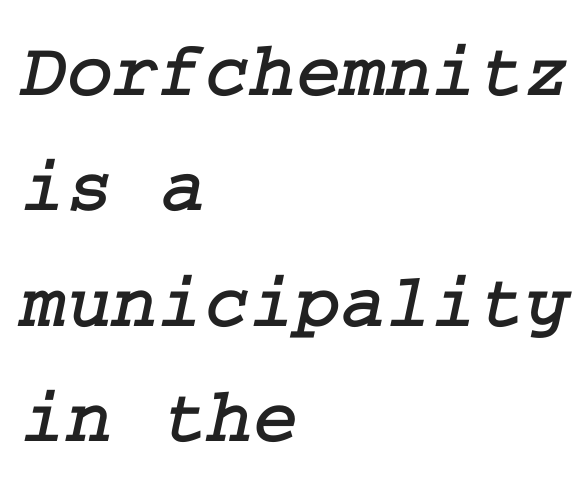
{"serif": "yes", "width": "normal", "stroke_contrast": "low", "x_height": "medium", "underline": "no", "align": "left", "line_spacing": "normal", "line_spacing_ratio": 1.48, "letter_spacing": "normal", "letter_spacing_em": 0.0, "glyph_px": 78}
